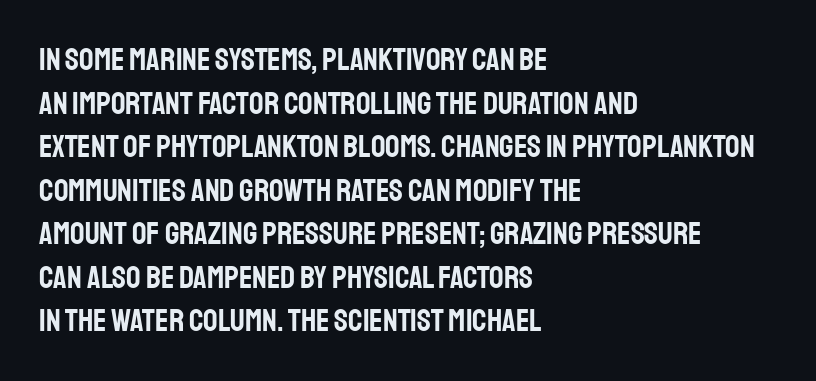
Each row of text sits above clean, open space. This is the regular roman posture of the typeface. Regarding leading, the lines here are spaced in the standard way. The compositor pushed each line to the left boundary.
